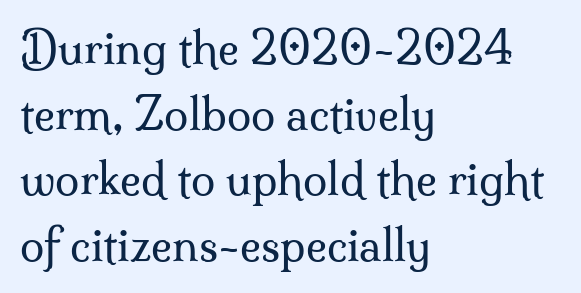
Q: Is the text bold? A: No.
Q: Is the text italic (slanted)? A: No, it is upright.
Q: Is the typeface a serif or a sans-serif typeface? A: Serif.
Q: Is the text underlined? A: No.
Q: How is the paragraph aligned? A: Left-aligned.
Q: Is the spacing between letters normal or unusually wide? A: Normal.
Q: Is the spacing between lines tight, normal or loose? A: Normal.
Q: Width (condensed, normal, or wide)? A: Normal.
Q: Stroke contrast? A: Medium.
Q: x-height? A: Small.
Q: Monospaced? A: No.
